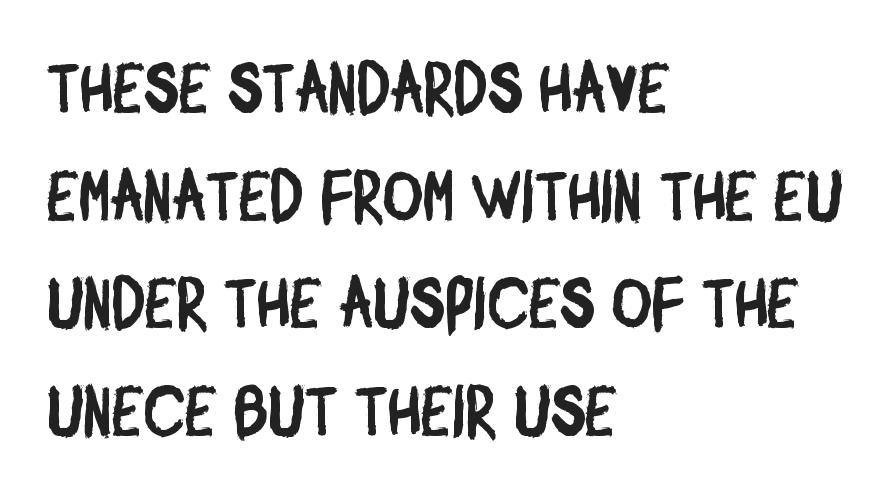
Q: Is the typeface a serif or a sans-serif typeface? A: Sans-serif.
Q: Is the text underlined? A: No.
Q: How is the paragraph aligned? A: Left-aligned.
Q: Is the spacing between letters normal or unusually wide? A: Normal.
Q: Is the spacing between lines tight, normal or loose? A: Normal.
Q: Width (condensed, normal, or wide)? A: Condensed.
Q: Stroke contrast? A: Low.
Q: x-height? A: Large.
Q: Monospaced? A: No.
